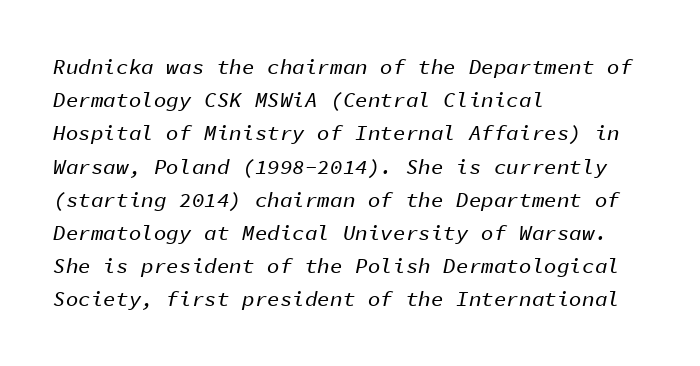
{"italic": "yes", "lean": "right", "slant_degrees": 11, "underline": "no", "align": "left", "line_spacing": "normal", "line_spacing_ratio": 1.58, "letter_spacing": "normal", "letter_spacing_em": 0.0, "glyph_px": 21}
